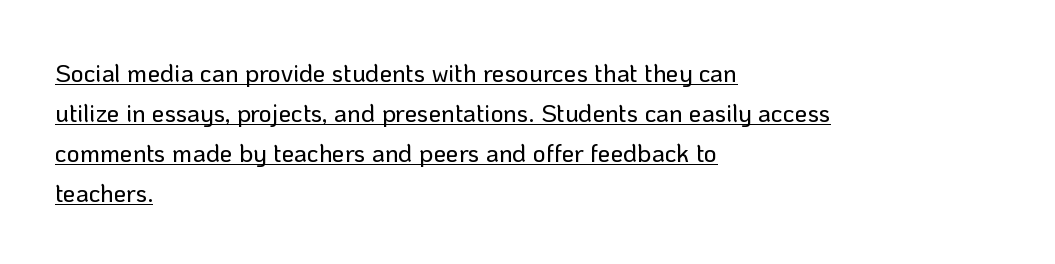
The image shows 25 px text type, upright; set left-aligned, normal line spacing (1.6x), normal letter spacing, underlined.
